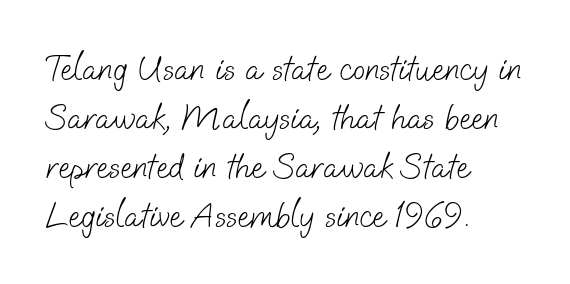
The image shows 36 px light sans-serif type; set left-aligned, normal line spacing (1.36x), normal letter spacing, not underlined; low stroke contrast and a small x-height.
